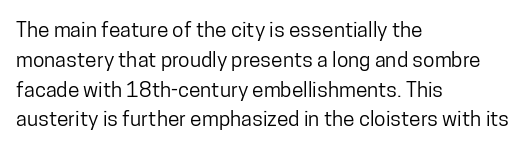
Q: Is the text italic (slanted)? A: No, it is upright.
Q: Is the text underlined? A: No.
Q: How is the paragraph aligned? A: Left-aligned.
Q: Is the spacing between letters normal or unusually wide? A: Normal.
Q: Is the spacing between lines tight, normal or loose? A: Normal.
